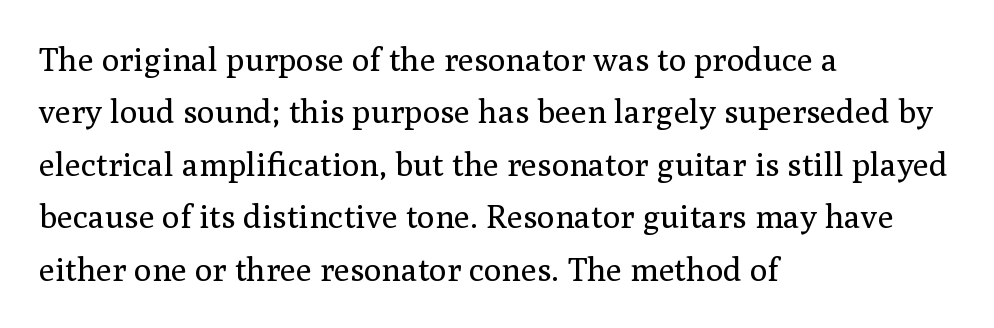
The image shows 33 px regular-weight serif type, upright; set left-aligned, normal line spacing (1.59x), normal letter spacing, not underlined; medium stroke contrast and a medium x-height.
